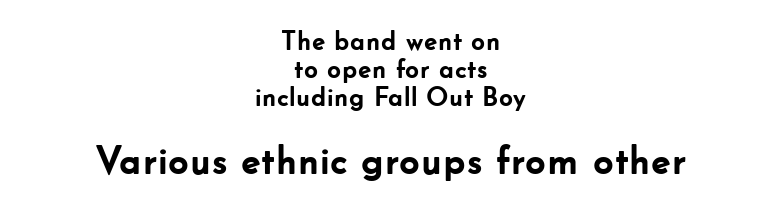
Students, note that the glyphs here touch the page at normal intervals. Varying glyph widths throughout — classic text-font behaviour. This sample uses an upright cut, with every glyph sitting square on the baseline. Typesetter's note: full bold, strokes at maximum text heaviness. Compared with typical paragraphs, the rows here are closer together.
